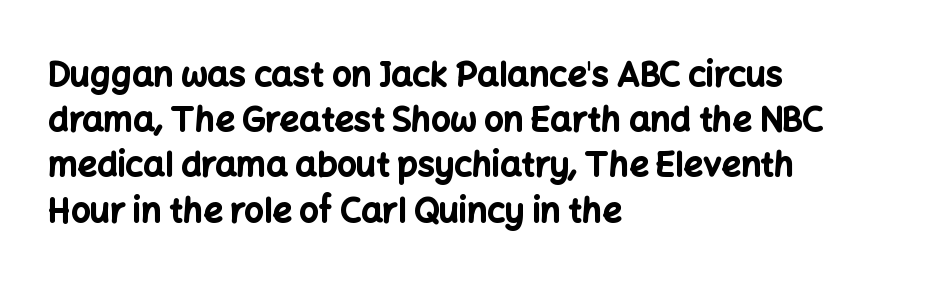
{"serif": "no", "italic": "no", "bold": "yes", "weight": "bold", "width": "normal", "stroke_contrast": "low", "x_height": "medium", "monospaced": "no", "underline": "no", "align": "left", "line_spacing": "normal", "line_spacing_ratio": 1.33, "letter_spacing": "normal", "letter_spacing_em": 0.0, "glyph_px": 34}
